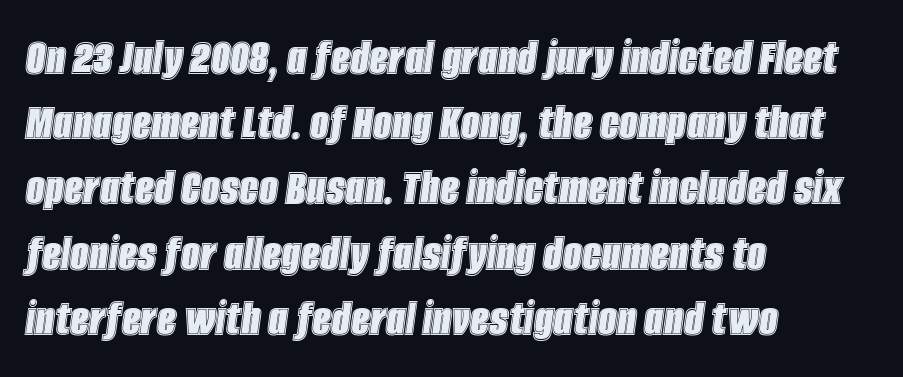
Has an underline been added? It has not. A typesetter would call this proportional, since set widths differ per character. This rendering leaves character spacing at its baseline value. This is oblique type, the kind used for emphasis or titles.
